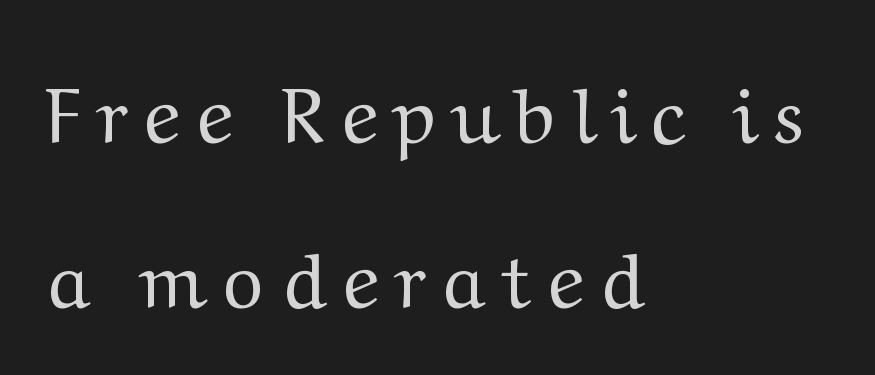
The image shows 78 px regular-weight serif type, upright; set left-aligned, loose line spacing (2.11x), unusually wide letter spacing (+0.25 em), not underlined; medium stroke contrast and a medium x-height.
